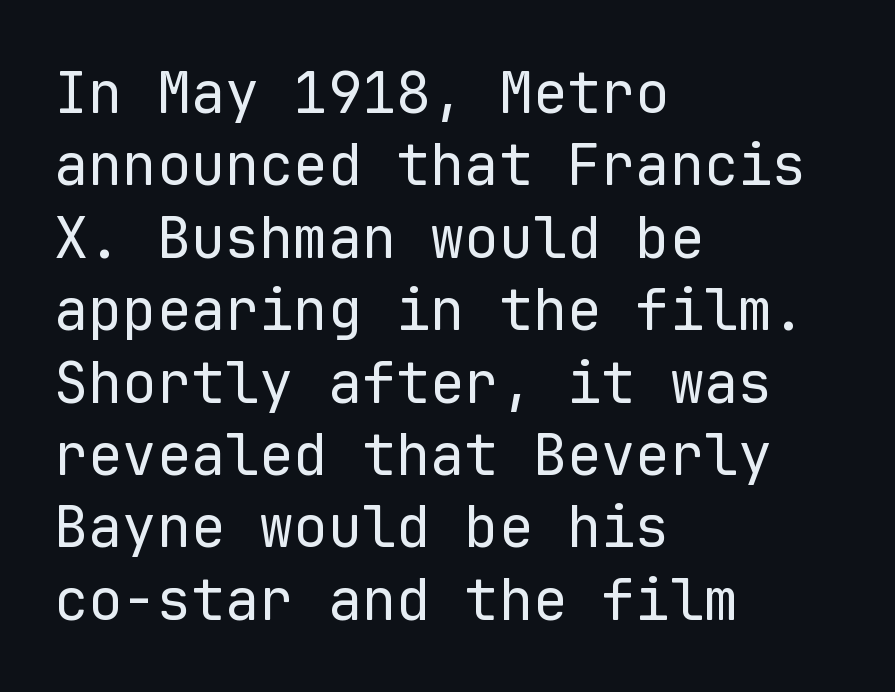
The image shows 57 px regular-weight sans-serif type, upright, monospaced; set left-aligned, normal line spacing (1.27x), normal letter spacing, not underlined; low stroke contrast and a medium x-height.
